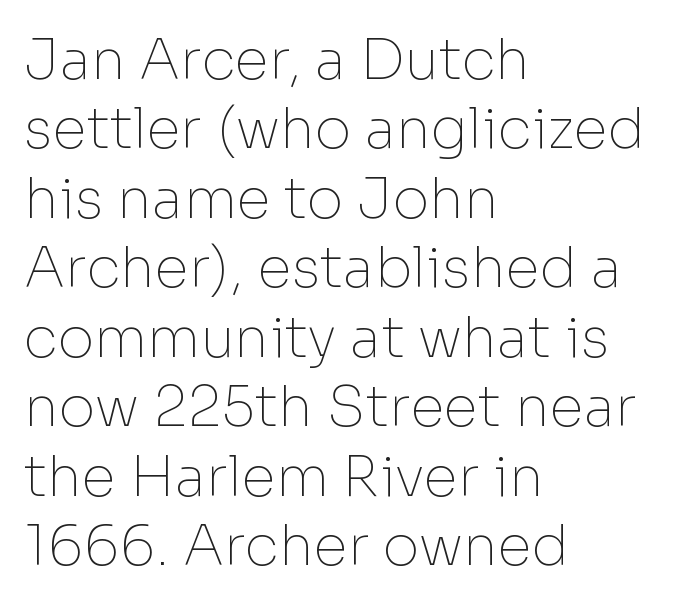
{"serif": "no", "italic": "no", "bold": "no", "weight": "thin", "width": "normal", "stroke_contrast": "low", "x_height": "medium", "monospaced": "no", "underline": "no", "align": "left", "line_spacing_ratio": 1.24, "letter_spacing": "normal", "letter_spacing_em": 0.0, "glyph_px": 56}
